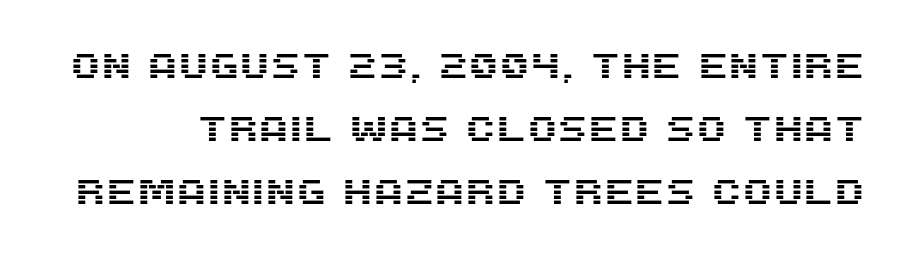
The image shows 35 px sans-serif type, upright; set line spacing 1.8x, normal letter spacing, not underlined; medium stroke contrast and a large x-height.
